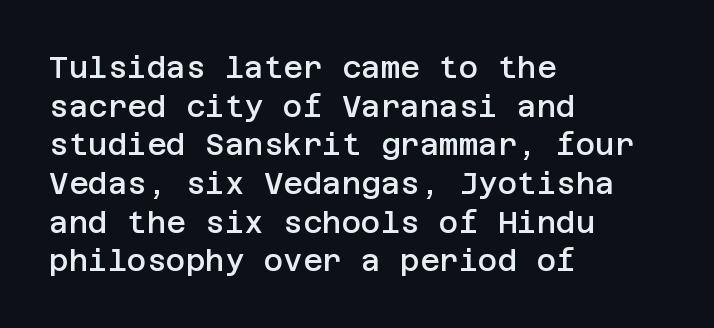
Q: Is the text bold? A: Semi-bold.
Q: Is the text italic (slanted)? A: No, it is upright.
Q: Is the typeface a serif or a sans-serif typeface? A: Sans-serif.
Q: Is the text underlined? A: No.
Q: How is the paragraph aligned? A: Left-aligned.
Q: Is the spacing between letters normal or unusually wide? A: Normal.
Q: Is the spacing between lines tight, normal or loose? A: Normal.
Q: Width (condensed, normal, or wide)? A: Normal.
Q: Stroke contrast? A: Low.
Q: x-height? A: Large.
